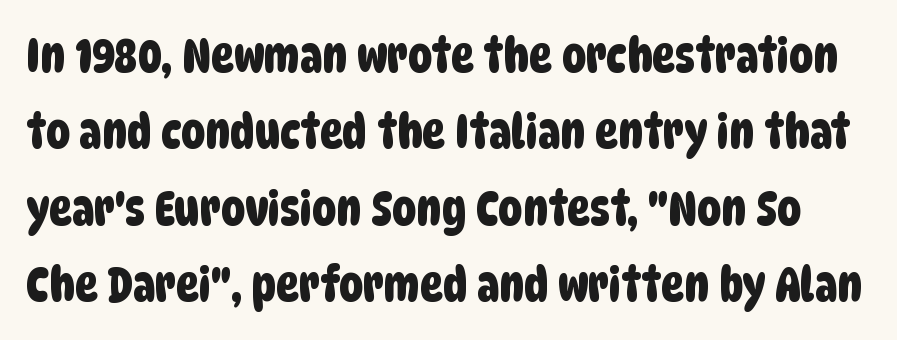
These lines keep a tight, regular rhythm from letter to letter. Only glyphs here, with clear space below each row. Proportional: the letters do not fall into vertical columns. The type family on display is of the sans-serif kind.
